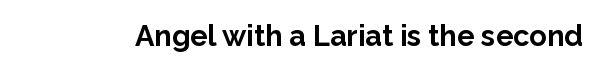
The image shows 29 px bold sans-serif type, upright; set normal letter spacing, not underlined; low stroke contrast and a medium x-height.
